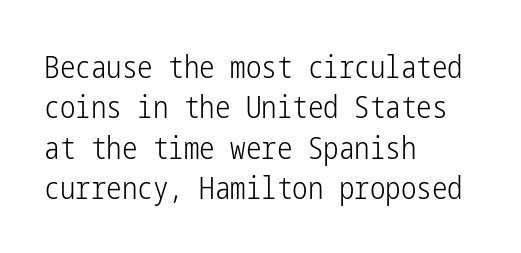
Q: Is the text bold? A: No.
Q: Is the text italic (slanted)? A: No, it is upright.
Q: Is the typeface a serif or a sans-serif typeface? A: Sans-serif.
Q: Is the text underlined? A: No.
Q: How is the paragraph aligned? A: Left-aligned.
Q: Is the spacing between letters normal or unusually wide? A: Normal.
Q: Is the spacing between lines tight, normal or loose? A: Normal.
Q: Width (condensed, normal, or wide)? A: Condensed.
Q: Stroke contrast? A: Low.
Q: x-height? A: Medium.
